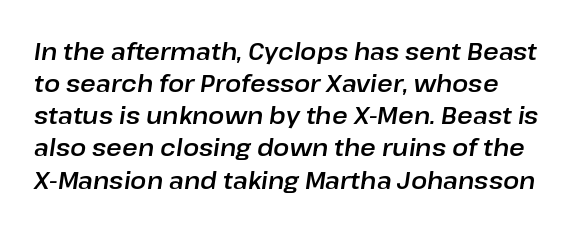
{"italic": "yes", "lean": "right", "slant_degrees": 8, "underline": "no", "line_spacing": "normal", "line_spacing_ratio": 1.34, "letter_spacing": "normal", "letter_spacing_em": 0.0, "glyph_px": 24}
